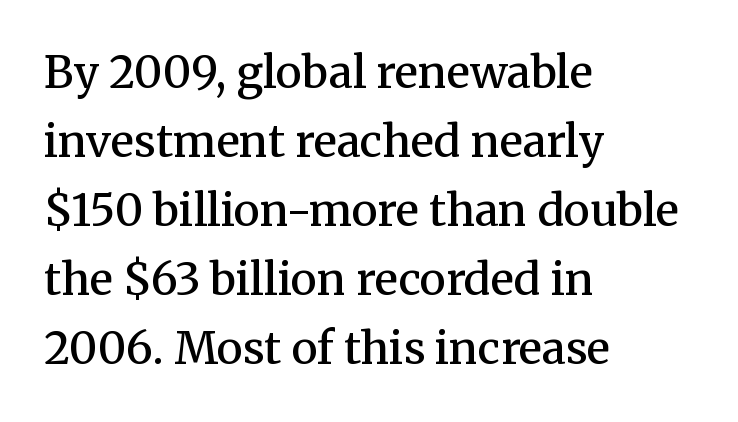
Where is the straight margin? On the left. Default kerning and tracking; the words read as compact shapes. The specimen reads as upright at a glance. The letters advance in unequal steps, a hallmark of proportional type.
